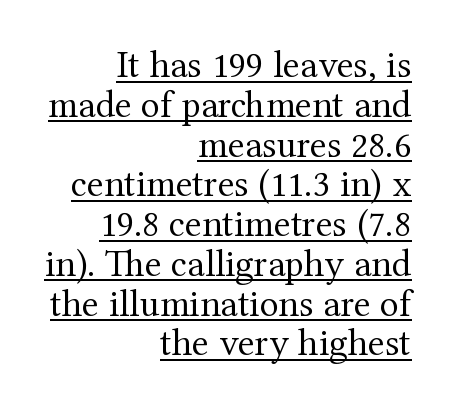
Q: Is the text bold? A: No.
Q: Is the text italic (slanted)? A: No, it is upright.
Q: Is the typeface a serif or a sans-serif typeface? A: Serif.
Q: Is the text underlined? A: Yes.
Q: How is the paragraph aligned? A: Right-aligned.
Q: Is the spacing between letters normal or unusually wide? A: Normal.
Q: Is the spacing between lines tight, normal or loose? A: Tight.
Q: Width (condensed, normal, or wide)? A: Normal.
Q: Stroke contrast? A: Medium.
Q: x-height? A: Medium.
Q: Monospaced? A: No.
